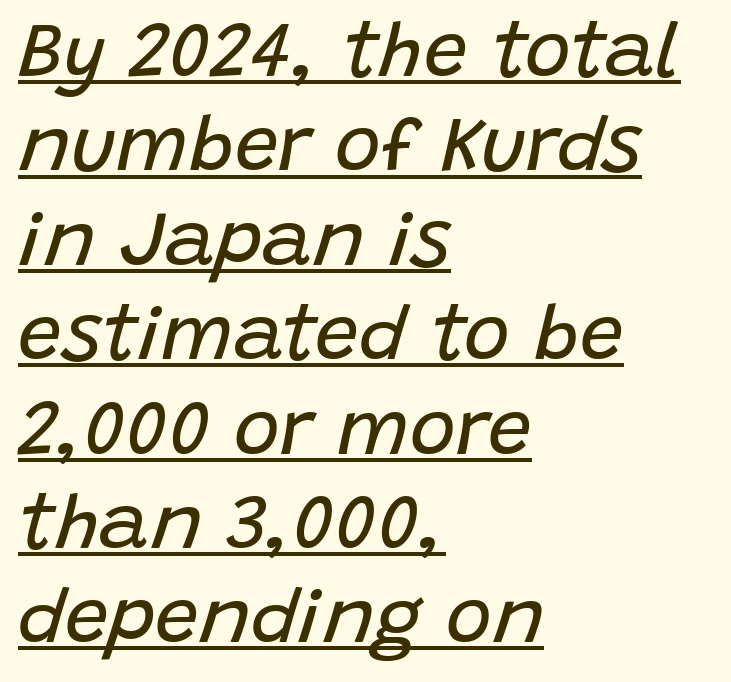
Q: Is the text bold? A: No.
Q: Is the text italic (slanted)? A: Yes, it leans right by about 15 degrees.
Q: Is the text underlined? A: Yes.
Q: How is the paragraph aligned? A: Left-aligned.
Q: Is the spacing between letters normal or unusually wide? A: Normal.
Q: Width (condensed, normal, or wide)? A: Normal.
Q: Stroke contrast? A: Low.
Q: x-height? A: Large.
Q: Monospaced? A: No.
